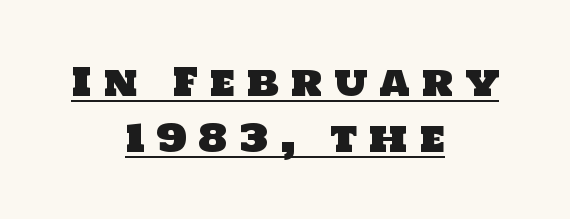
{"serif": "no", "width": "normal", "stroke_contrast": "low", "x_height": "large", "monospaced": "no", "underline": "yes", "align": "center", "line_spacing": "normal", "line_spacing_ratio": 1.47, "letter_spacing": "wide", "letter_spacing_em": 0.3, "glyph_px": 38}
